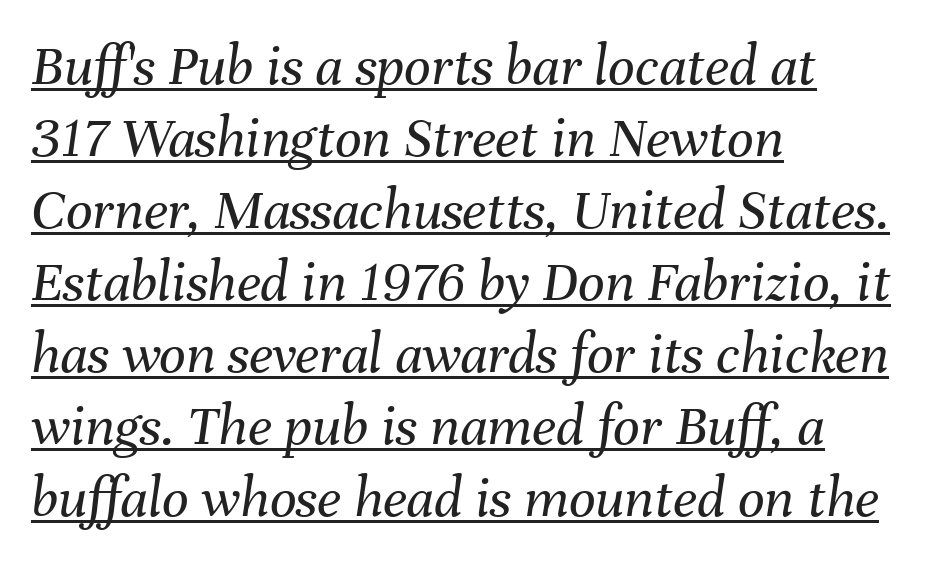
Q: Is the text bold? A: No.
Q: Is the text italic (slanted)? A: Yes, it leans right by about 8 degrees.
Q: Is the text underlined? A: Yes.
Q: How is the paragraph aligned? A: Left-aligned.
Q: Is the spacing between letters normal or unusually wide? A: Normal.
Q: Width (condensed, normal, or wide)? A: Normal.
Q: Stroke contrast? A: Medium.
Q: x-height? A: Medium.
Q: Monospaced? A: No.
